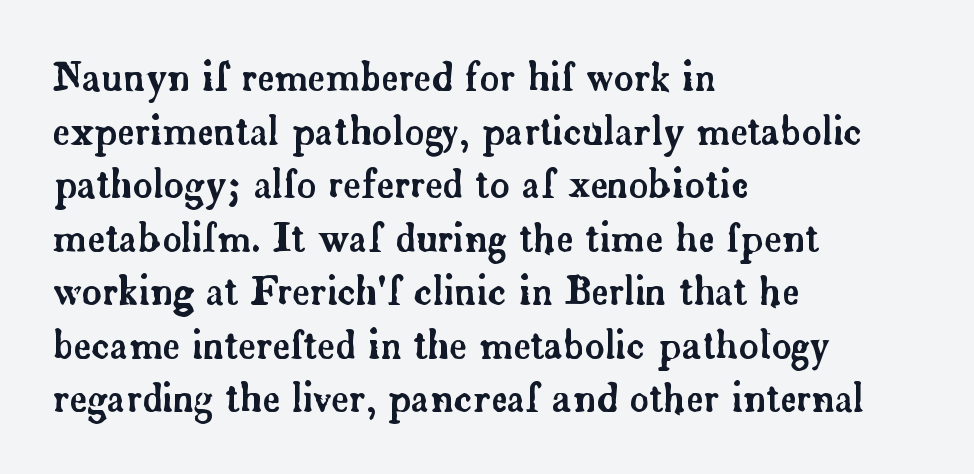
{"serif": "yes", "italic": "no", "width": "normal", "stroke_contrast": "low", "x_height": "small", "monospaced": "no", "underline": "no", "align": "left", "line_spacing": "normal", "line_spacing_ratio": 1.41, "letter_spacing": "normal", "letter_spacing_em": 0.0, "glyph_px": 38}
